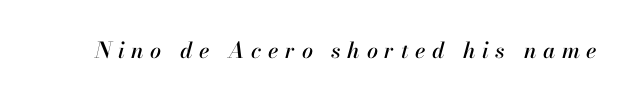
Q: Is the text italic (slanted)? A: Yes, it leans right by about 13 degrees.
Q: Is the text underlined? A: No.
Q: Is the spacing between letters normal or unusually wide? A: Unusually wide.
